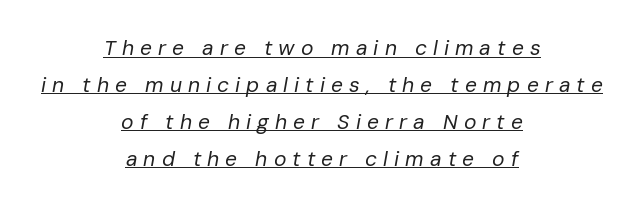
{"italic": "yes", "lean": "right", "slant_degrees": 10, "bold": "no", "underline": "yes", "align": "center", "line_spacing_ratio": 1.76, "letter_spacing": "wide", "letter_spacing_em": 0.29, "glyph_px": 21}
